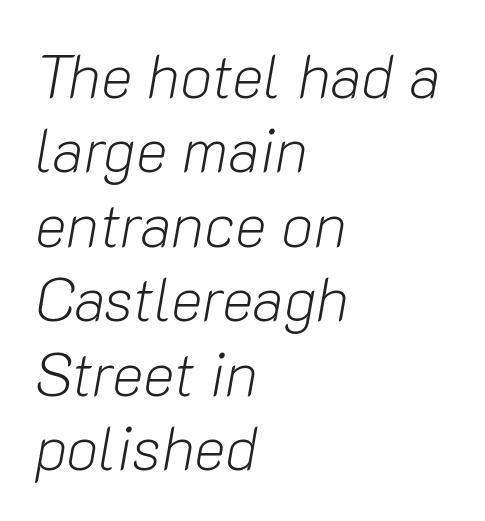
{"italic": "yes", "lean": "right", "slant_degrees": 10, "bold": "no", "weight": "light", "width": "normal", "stroke_contrast": "low", "x_height": "medium", "monospaced": "no", "underline": "no", "align": "left", "line_spacing_ratio": 1.24, "letter_spacing": "normal", "letter_spacing_em": 0.0, "glyph_px": 60}
